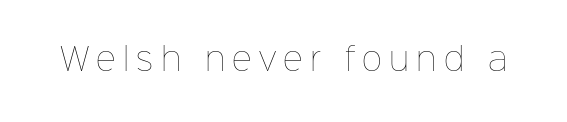
The image shows 31 px thin type, upright; set unusually wide letter spacing (+0.23 em), not underlined; low stroke contrast and a medium x-height.
